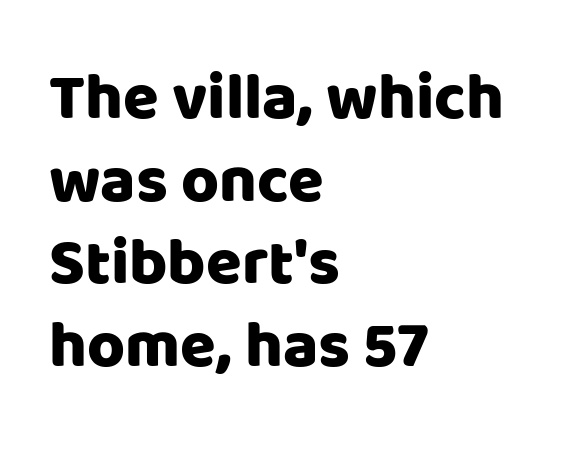
This block has exactly the height ordinary leading produces. Each line starts at the same left margin while the right side varies. Spacing verdict: proportional, widths tailored to each character. Plain, unruled lines of type. This is roman type, the default non-slanted kind. The horizontal fit of the characters is conventional and even.
